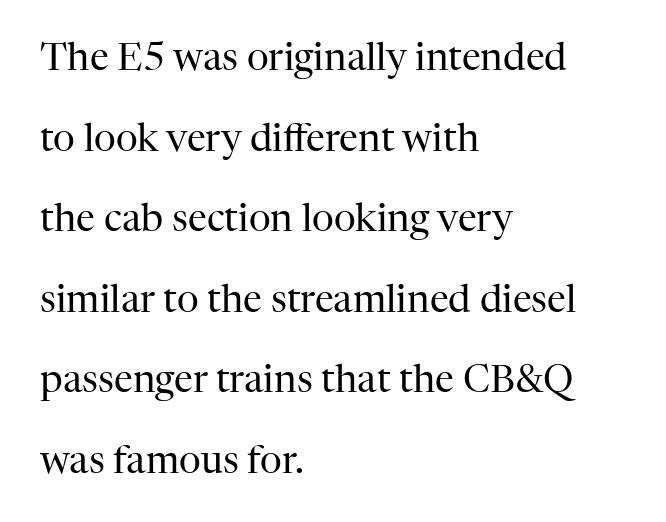
You could not count columns in this text — the font is proportionally spaced. The specimen reads as upright at a glance. Rule under the text: the space is simply empty. Widely set lines give the paragraph a tall, airy silhouette.
